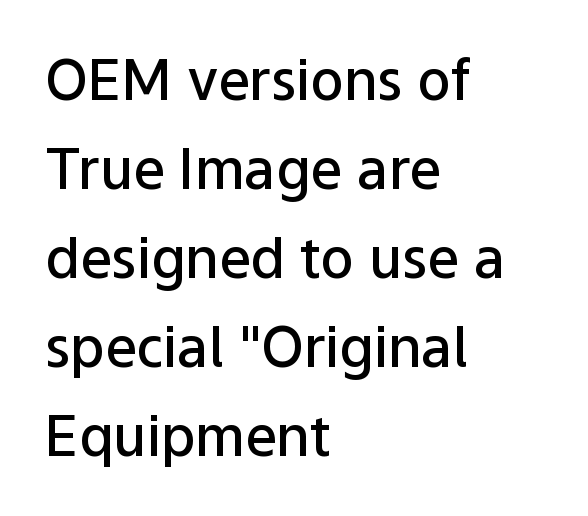
{"serif": "no", "italic": "no", "bold": "semi", "weight": "semibold", "width": "normal", "stroke_contrast": "low", "x_height": "medium", "monospaced": "no", "underline": "no", "align": "left", "line_spacing": "normal", "line_spacing_ratio": 1.59, "letter_spacing": "normal", "letter_spacing_em": 0.0, "glyph_px": 56}
